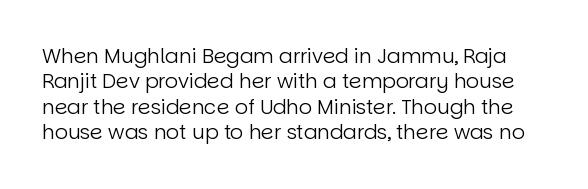
Q: Is the text bold? A: No.
Q: Is the text italic (slanted)? A: No, it is upright.
Q: Is the text underlined? A: No.
Q: Is the spacing between letters normal or unusually wide? A: Normal.
Q: Is the spacing between lines tight, normal or loose? A: Normal.
